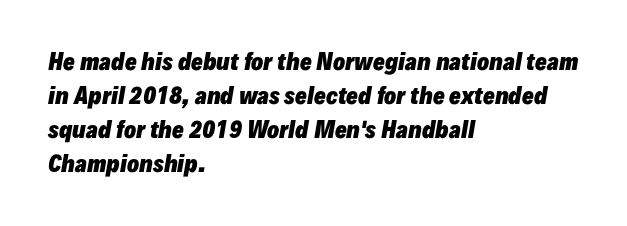
The image shows 22 px bold type, italic (leaning right); set left-aligned, normal line spacing (1.55x), normal letter spacing, not underlined.
